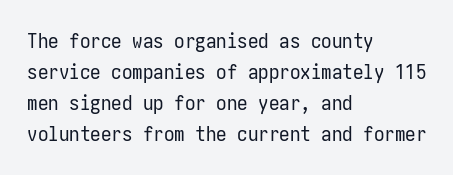
Q: Is the text bold? A: No.
Q: Is the text italic (slanted)? A: No, it is upright.
Q: Is the text underlined? A: No.
Q: How is the paragraph aligned? A: Left-aligned.
Q: Is the spacing between letters normal or unusually wide? A: Normal.
Q: Is the spacing between lines tight, normal or loose? A: Normal.
